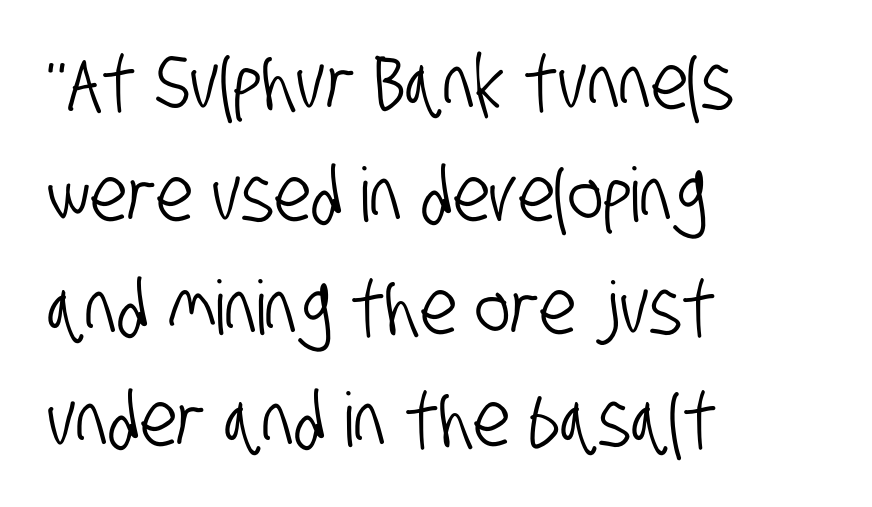
The image shows 75 px condensed sans-serif type; set left-aligned, normal line spacing (1.5x), normal letter spacing, not underlined; low stroke contrast and a large x-height.
